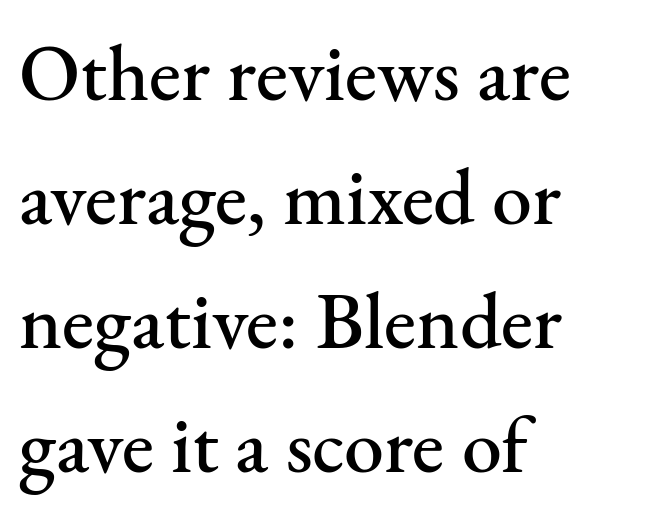
Observe the serifs anchoring each vertical stroke in this sample. Each line starts at the same left margin while the right side varies. Is this a fixed-width face? No — the glyphs have proportional, varying widths. The space beneath each line is pristine and unruled. The block of text has a typical density, with ordinary space between rows. There is no visible air inserted between adjacent glyphs.
